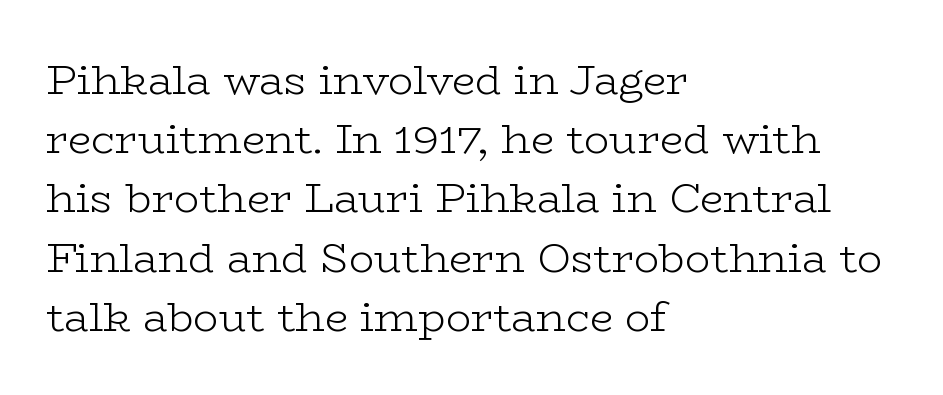
Q: Is the text bold? A: No.
Q: Is the text italic (slanted)? A: No, it is upright.
Q: Is the typeface a serif or a sans-serif typeface? A: Serif.
Q: Is the text underlined? A: No.
Q: How is the paragraph aligned? A: Left-aligned.
Q: Is the spacing between letters normal or unusually wide? A: Normal.
Q: Is the spacing between lines tight, normal or loose? A: Normal.
Q: Width (condensed, normal, or wide)? A: Wide.
Q: Stroke contrast? A: Low.
Q: x-height? A: Medium.
Q: Monospaced? A: No.
